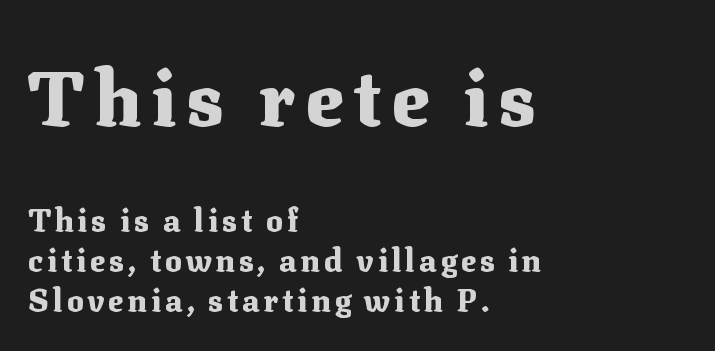
The rendering anchors every line to the left-hand side. Posture: vertical. Two sizes are in play, and the larger belongs to the first block. In terms of leading, this rendering sits right in the middle. Underline: absent.
